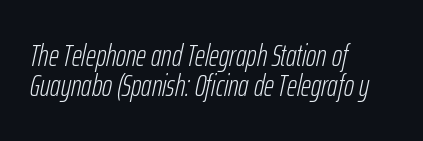
The rendering keeps characters at their native spacing. Spacing verdict: proportional, widths tailored to each character. The lettering tilts uniformly, giving the passage an italic look. Bold? No — there's no thickening of the strokes.
